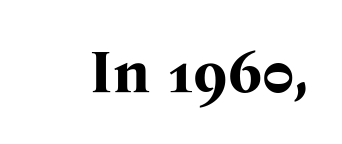
Q: Is the text bold? A: Yes.
Q: Is the text italic (slanted)? A: No, it is upright.
Q: Is the typeface a serif or a sans-serif typeface? A: Serif.
Q: Is the text underlined? A: No.
Q: Is the spacing between letters normal or unusually wide? A: Normal.
Q: Width (condensed, normal, or wide)? A: Normal.
Q: Stroke contrast? A: Medium.
Q: x-height? A: Medium.
Q: Monospaced? A: No.
